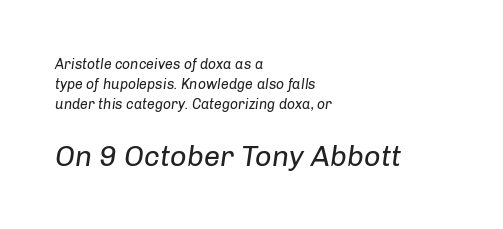
{"italic": "yes", "lean": "right", "slant_degrees": 8, "bold": "no", "weight": "regular", "width": "normal", "stroke_contrast": "low", "x_height": "medium", "monospaced": "no", "underline": "no", "align": "left", "line_spacing": "normal", "line_spacing_ratio": 1.42, "letter_spacing": "normal", "letter_spacing_em": 0.0, "larger_block": "second", "size_ratio": 2.07, "glyph_px": 29}
